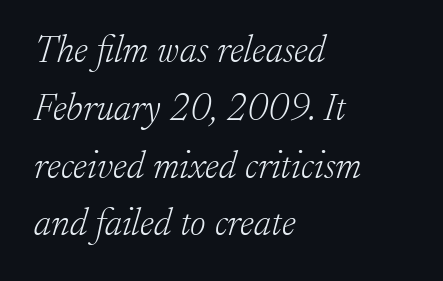
{"serif": "yes", "italic": "yes", "lean": "right", "slant_degrees": 17, "bold": "no", "weight": "light", "width": "normal", "stroke_contrast": "low", "x_height": "small", "monospaced": "no", "underline": "no", "align": "left", "line_spacing": "normal", "line_spacing_ratio": 1.52, "letter_spacing": "normal", "letter_spacing_em": 0.0, "glyph_px": 38}
